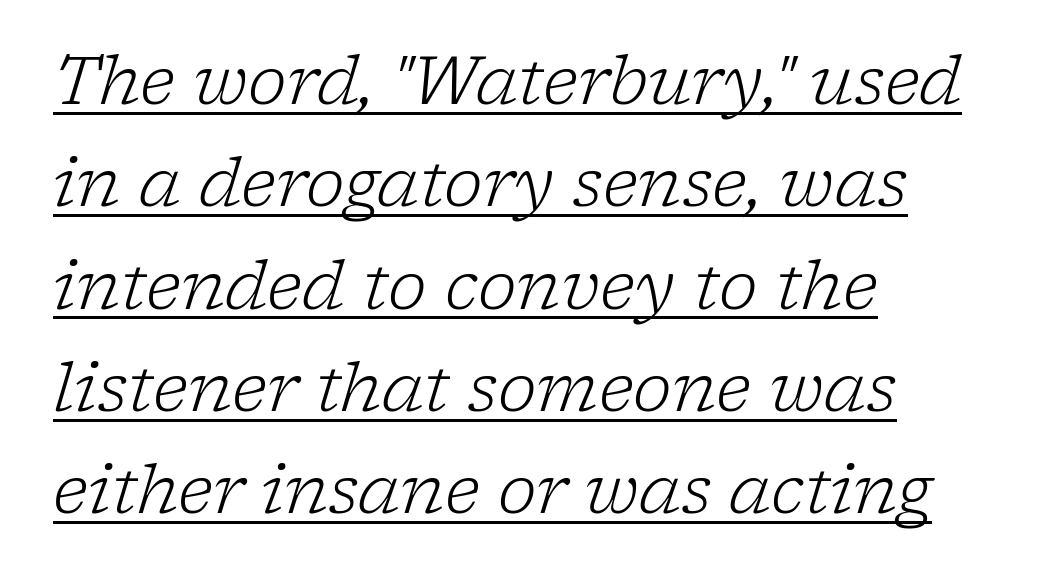
Horizontally, the lines are justified to the leading edge only. The font sits on the lighter half of the weight spectrum, regular included. Does the lettering tilt? It does — this is italic. Here the designer chose a conventional face with non-uniform glyph widths. Old-style or modern, the face here clearly has serifs. The letterforms sit shoulder to shoulder at normal distance.
